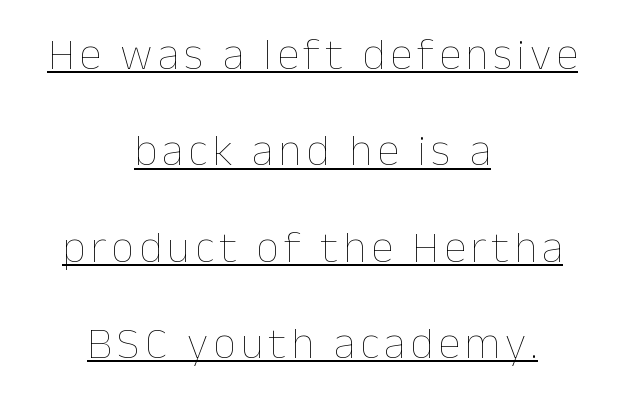
Q: Is the text bold? A: No.
Q: Is the text italic (slanted)? A: No, it is upright.
Q: Is the text underlined? A: Yes.
Q: How is the paragraph aligned? A: Centered.
Q: Is the spacing between lines tight, normal or loose? A: Loose.
Q: Width (condensed, normal, or wide)? A: Normal.
Q: Stroke contrast? A: Low.
Q: x-height? A: Medium.
Q: Monospaced? A: No.
